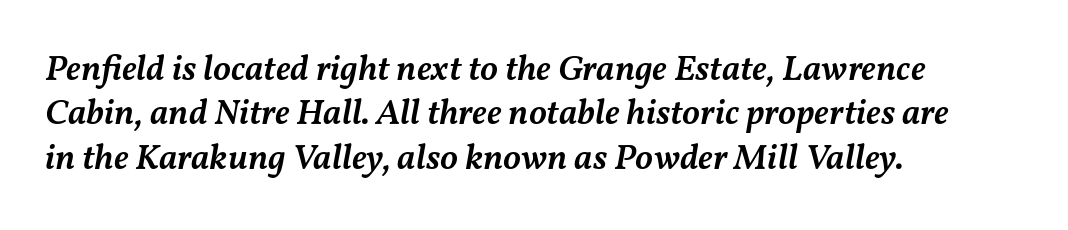
The specimen reads as italic at a glance. Typeset ragged right — the left edge is the straight one. In terms of letterspacing, this is plain default setting. Each letter keeps its own natural width here, so spacing adapts to shape.
